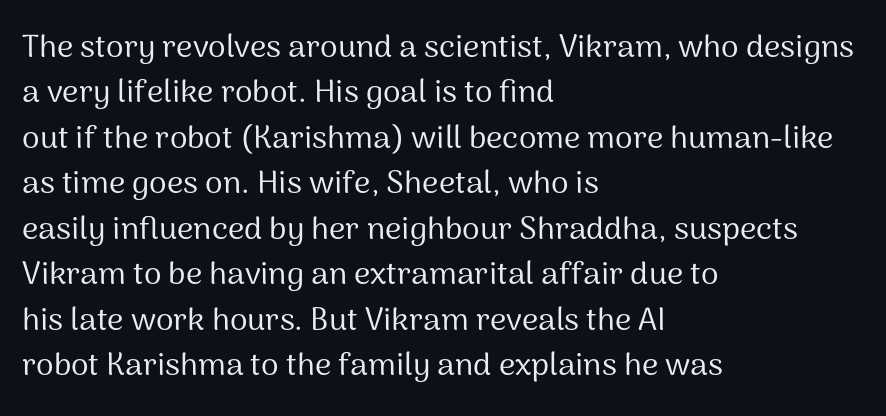
This block has exactly the height ordinary leading produces. Check the space under the baseline: it is left empty. The face looks like a standard text weight, possibly lighter. Notice how the passage keeps a crisp vertical edge on the left only. The face used here is proportionally spaced, like ordinary book or web type.
